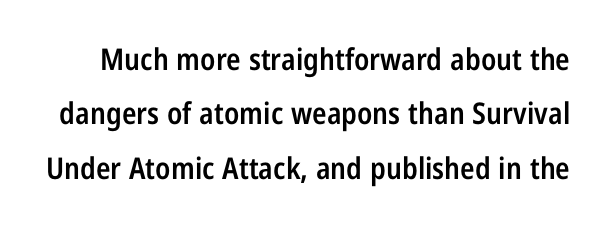
Q: Is the text bold? A: Semi-bold.
Q: Is the text italic (slanted)? A: No, it is upright.
Q: Is the typeface a serif or a sans-serif typeface? A: Sans-serif.
Q: Is the text underlined? A: No.
Q: Is the spacing between letters normal or unusually wide? A: Normal.
Q: Width (condensed, normal, or wide)? A: Condensed.
Q: Stroke contrast? A: Low.
Q: x-height? A: Medium.
Q: Monospaced? A: No.
